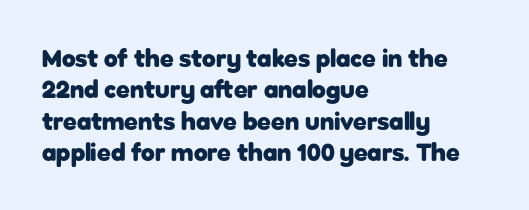
The image shows 25 px bold type, upright; set left-aligned, normal line spacing (1.26x), normal letter spacing, not underlined.
